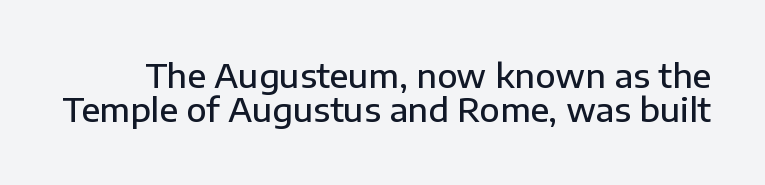
{"serif": "no", "italic": "no", "bold": "semi", "weight": "semibold", "width": "normal", "stroke_contrast": "low", "x_height": "medium", "monospaced": "no", "underline": "no", "line_spacing": "tight", "line_spacing_ratio": 1.04, "letter_spacing": "normal", "letter_spacing_em": 0.0, "glyph_px": 33}
